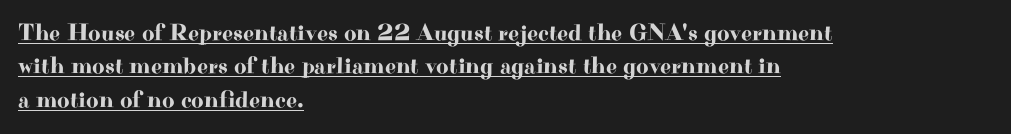
Reading down the block, your eye returns to a fixed left position each line. The block of text has a typical density, with ordinary space between rows. In terms of letterspacing, this is plain default setting. Underline: present. Characters remain perfectly vertical along every line.
